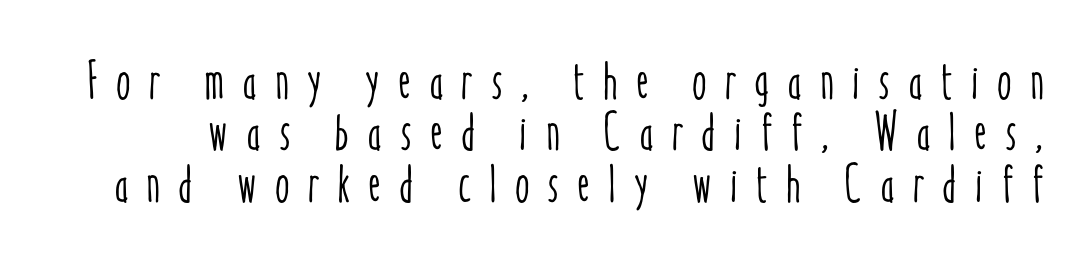
The image shows 53 px condensed type, upright; set tight line spacing (0.97x), unusually wide letter spacing (+0.34 em), not underlined; low stroke contrast and a medium x-height.
